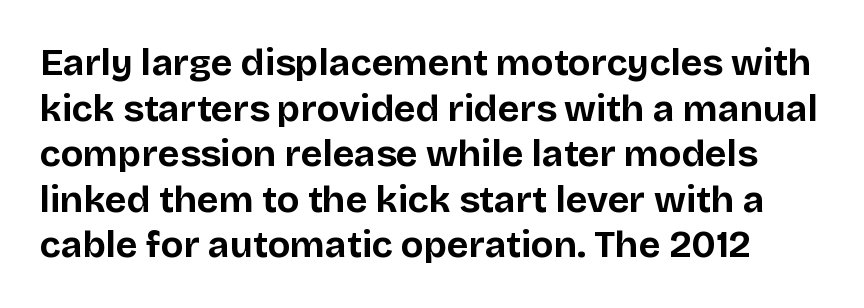
The face used here is a sans, in the tradition of grotesques and geometrics. Clear beneath every line of the passage. The letters sit at their default tracking, neither squeezed nor spread. The strokes are fattened all the way to bold. The passage shown is typed in a proportional face where columns would drift.
